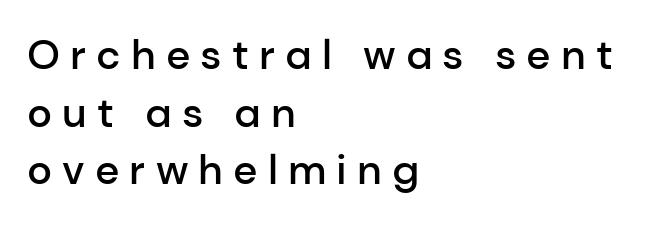
{"serif": "no", "italic": "no", "bold": "semi", "weight": "semibold", "width": "normal", "stroke_contrast": "low", "x_height": "medium", "monospaced": "no", "underline": "no", "align": "left", "line_spacing": "normal", "line_spacing_ratio": 1.37, "letter_spacing": "wide", "letter_spacing_em": 0.24, "glyph_px": 42}
